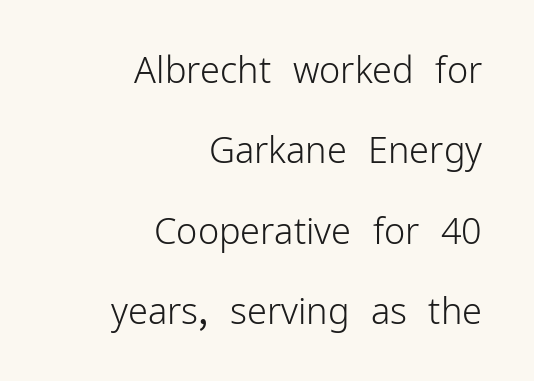
The lines are quadded right. Anything drawn beneath the words? Only blank space. The letters carry no serifs — their stems end cleanly without finishing strokes. On a weight scale, this lands at 450 or below.
